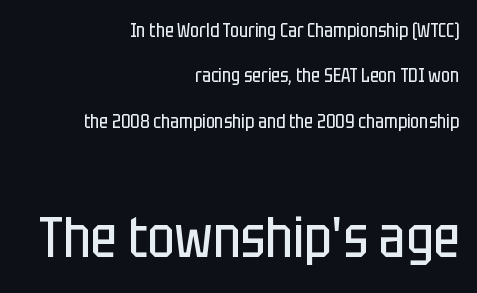
{"serif": "no", "italic": "no", "bold": "no", "weight": "regular", "width": "condensed", "stroke_contrast": "low", "x_height": "large", "monospaced": "no", "underline": "no", "align": "right", "line_spacing": "loose", "line_spacing_ratio": 2.39, "letter_spacing": "normal", "letter_spacing_em": 0.0, "larger_block": "second", "size_ratio": 3.0, "glyph_px": 57}
